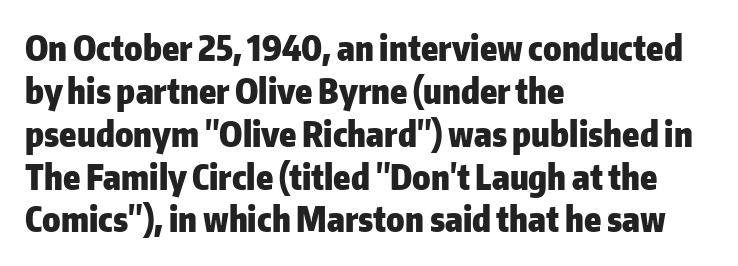
The rendering uses a bold face; every stroke is thick and dark. The passage shown is not underscored anywhere. The paragraph shown leans on its left margin. You could call the tracking neutral — neither tight nor loose.
